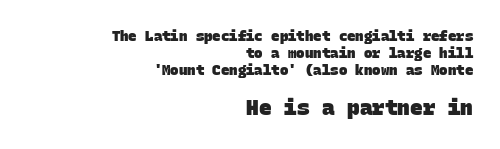
{"bold": "yes", "underline": "no", "align": "right", "line_spacing_ratio": 1.22, "letter_spacing": "normal", "letter_spacing_em": 0.0, "larger_block": "second", "size_ratio": 1.5, "glyph_px": 21}
